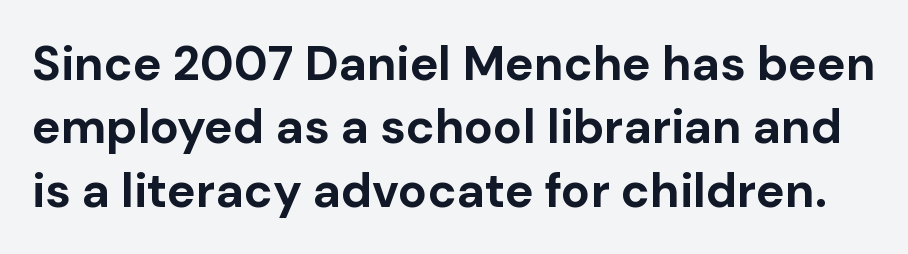
Unmarked baselines from the first word to the last. Note the varied advance widths — an 'i' is clearly narrower than an 'm'. The rendering keeps characters at their native spacing. Interline gaps are of average width in this sample. No feet cap the strokes, marking this as sans-serif type. A typesetter would mark this as roman, not italic.
